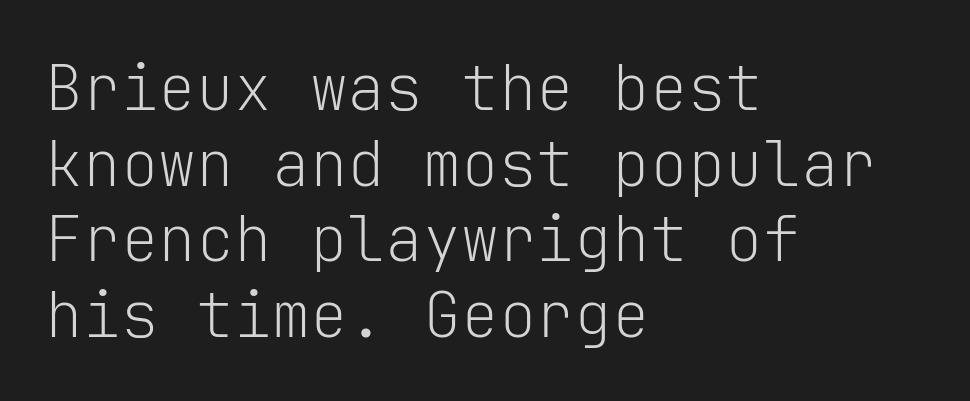
The image shows 63 px light sans-serif type, upright, monospaced; set left-aligned, line spacing 1.2x, normal letter spacing, not underlined; low stroke contrast and a medium x-height.
